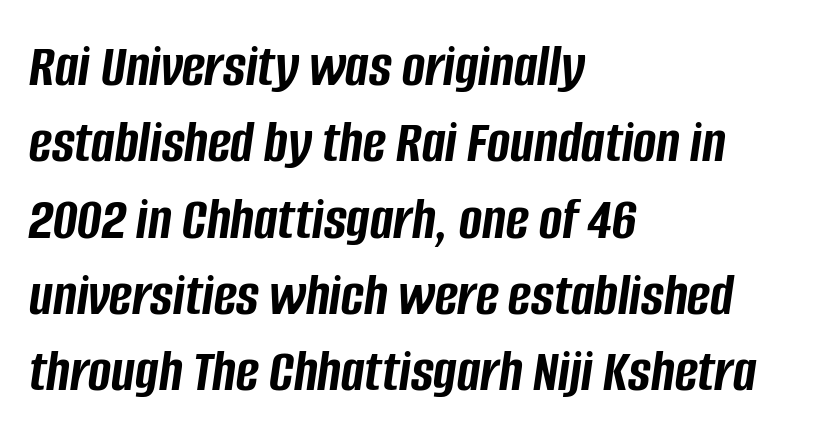
The image shows 62 px semibold, condensed type, italic (leaning right); set left-aligned, line spacing 1.23x, normal letter spacing, not underlined; low stroke contrast and a large x-height.
